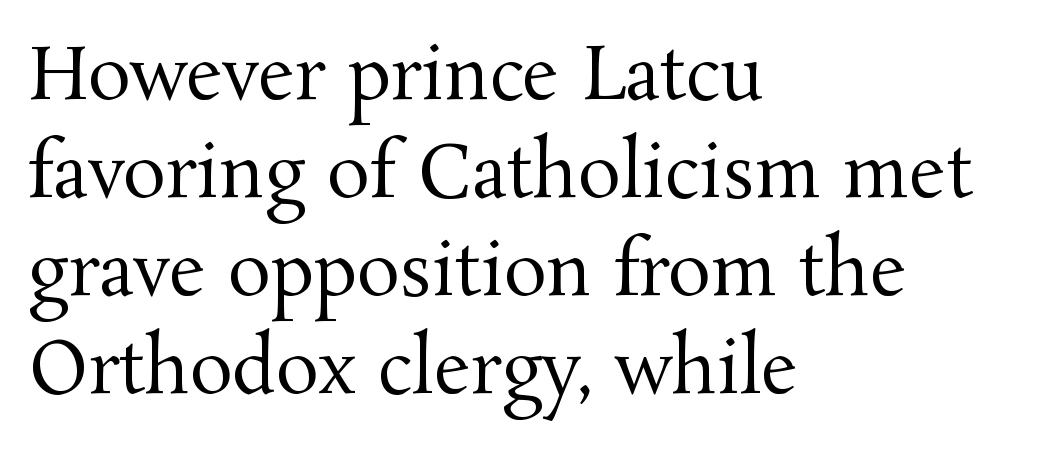
{"serif": "yes", "italic": "no", "bold": "no", "weight": "regular", "width": "normal", "stroke_contrast": "medium", "x_height": "medium", "monospaced": "no", "underline": "no", "align": "left", "line_spacing": "normal", "line_spacing_ratio": 1.36, "letter_spacing": "normal", "letter_spacing_em": 0.0, "glyph_px": 72}
